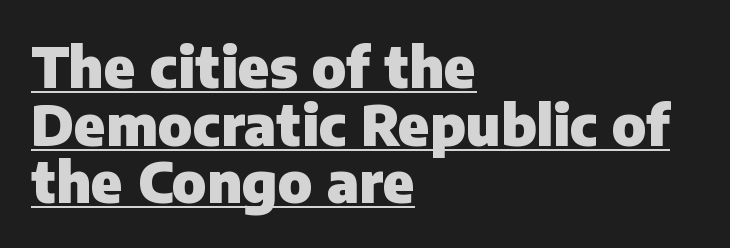
Q: Is the text bold? A: Yes.
Q: Is the text italic (slanted)? A: No, it is upright.
Q: Is the typeface a serif or a sans-serif typeface? A: Sans-serif.
Q: Is the text underlined? A: Yes.
Q: How is the paragraph aligned? A: Left-aligned.
Q: Is the spacing between letters normal or unusually wide? A: Normal.
Q: Is the spacing between lines tight, normal or loose? A: Tight.
Q: Width (condensed, normal, or wide)? A: Normal.
Q: Stroke contrast? A: Low.
Q: x-height? A: Medium.
Q: Monospaced? A: No.
